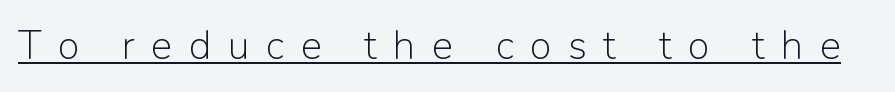
How are the letters spaced? Widely, with obvious added tracking. The face used here is proportionally spaced, like ordinary book or web type. Has an underline been added? It has. You can tell from the bare stems that sans-serif type was used. Weight class: somewhere from thin through regular.
